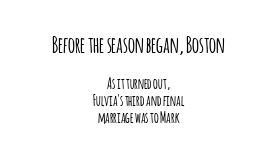
Q: Is the text italic (slanted)? A: No, it is upright.
Q: Is the text underlined? A: No.
Q: How is the paragraph aligned? A: Centered.
Q: Is the spacing between letters normal or unusually wide? A: Normal.
Q: Is the spacing between lines tight, normal or loose? A: Tight.
Q: Which block of text is set in a larger size, the first (top) or the second (bottom)? A: The first (top) one.
